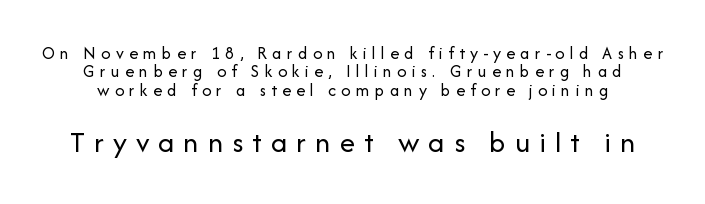
{"serif": "no", "italic": "no", "bold": "no", "weight": "regular", "width": "normal", "stroke_contrast": "low", "x_height": "medium", "monospaced": "no", "underline": "no", "line_spacing": "tight", "line_spacing_ratio": 1.02, "letter_spacing": "wide", "letter_spacing_em": 0.29, "larger_block": "second", "size_ratio": 1.72, "glyph_px": 31}
